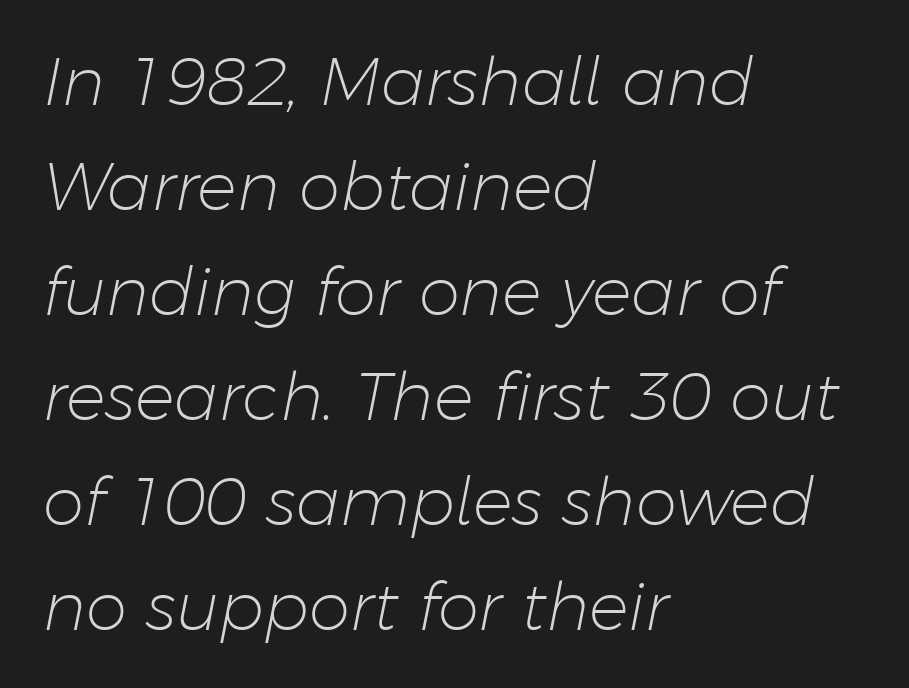
Layout note: lines flush left. The face used here has a pronounced slope to its letters. Underline: absent. Do the characters align in a grid? No, the font is proportional. These lines keep a tight, regular rhythm from letter to letter.
